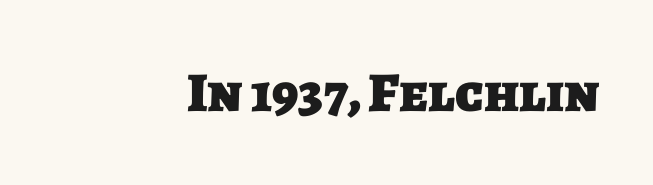
Q: Is the text bold? A: Yes.
Q: Is the typeface a serif or a sans-serif typeface? A: Sans-serif.
Q: Is the text underlined? A: No.
Q: Is the spacing between letters normal or unusually wide? A: Normal.
Q: Width (condensed, normal, or wide)? A: Normal.
Q: Stroke contrast? A: Low.
Q: x-height? A: Large.
Q: Monospaced? A: No.
